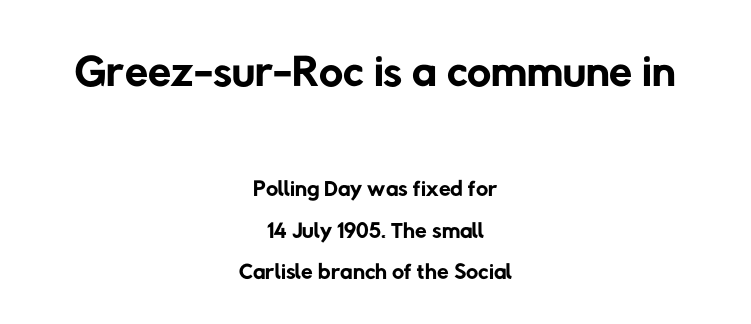
The face used here appears at its bigger size in the upper chunk. The strokes carry an ordinary text weight at most. Tracking here is standard; glyphs follow each other at the usual distance. Observe the absence of serifs on each vertical stroke in this sample.
